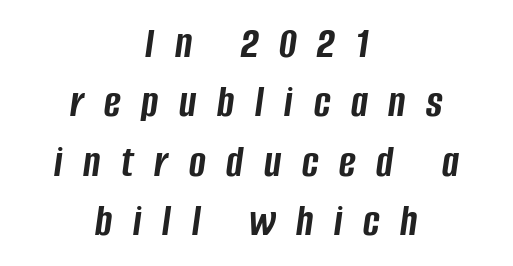
The image shows 45 px semibold, condensed type, italic (leaning right); set centered, normal line spacing (1.32x), unusually wide letter spacing (+0.46 em), not underlined; low stroke contrast and a large x-height.
